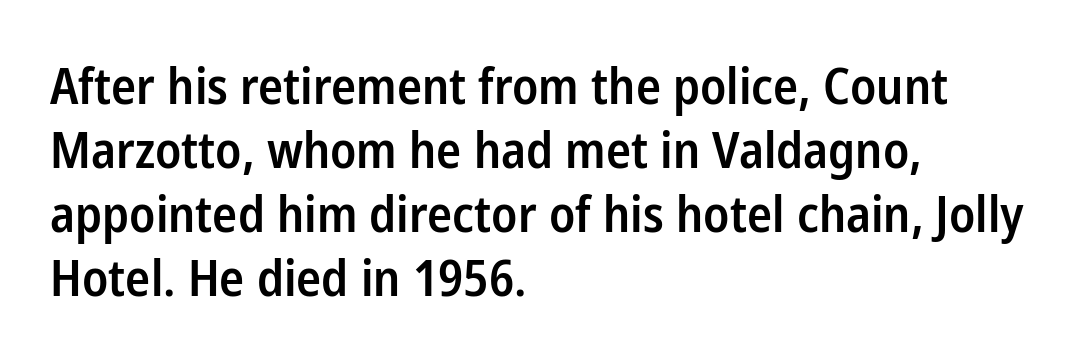
Q: Is the text bold? A: Semi-bold.
Q: Is the text italic (slanted)? A: No, it is upright.
Q: Is the typeface a serif or a sans-serif typeface? A: Sans-serif.
Q: Is the text underlined? A: No.
Q: How is the paragraph aligned? A: Left-aligned.
Q: Is the spacing between letters normal or unusually wide? A: Normal.
Q: Is the spacing between lines tight, normal or loose? A: Normal.
Q: Width (condensed, normal, or wide)? A: Condensed.
Q: Stroke contrast? A: Low.
Q: x-height? A: Medium.
Q: Monospaced? A: No.
